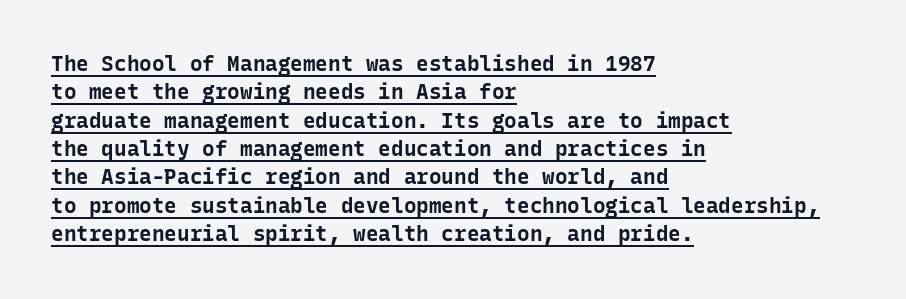
The image shows 21 px bold type, upright; set left-aligned, normal line spacing (1.35x), normal letter spacing, underlined.
